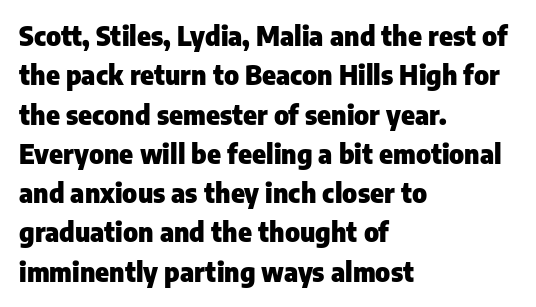
The image shows 26 px bold type, upright; set left-aligned, normal line spacing (1.51x), normal letter spacing, not underlined.
